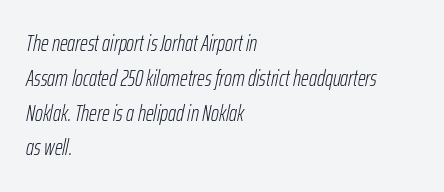
{"italic": "yes", "lean": "right", "slant_degrees": 12, "bold": "no", "underline": "no", "align": "left", "line_spacing": "normal", "line_spacing_ratio": 1.58, "letter_spacing": "normal", "letter_spacing_em": 0.0, "glyph_px": 22}
